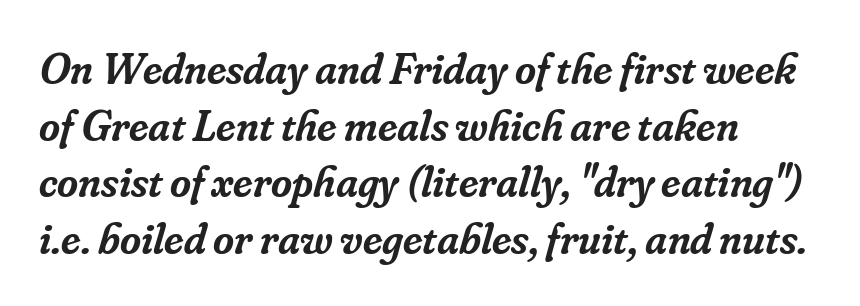
The leading is moderate, giving the passage an even texture. The space directly below the letters is spotless. I'd describe the lettering as semibold — firm but not a full bold. Each letter's strokes conclude with small projecting serifs.
